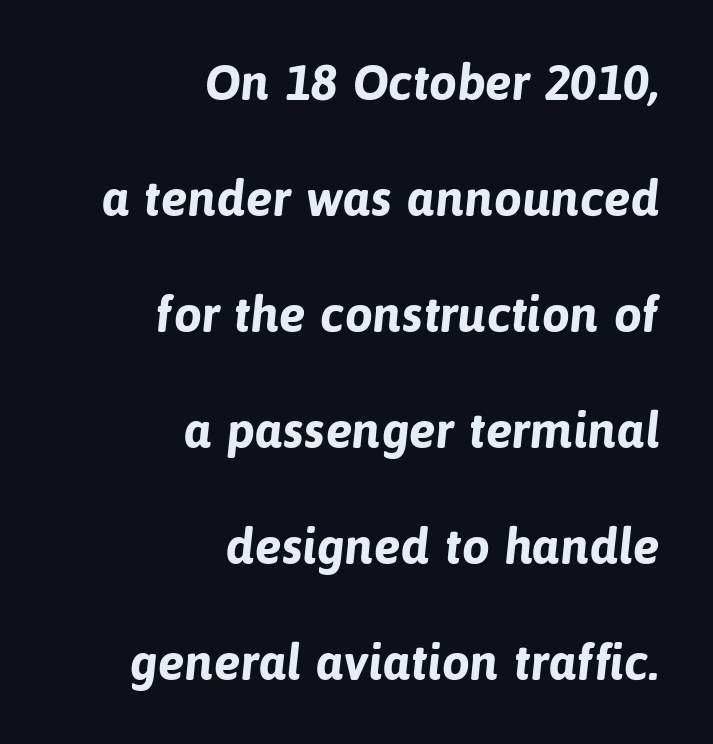
Q: Is the text bold? A: Yes.
Q: Is the typeface a serif or a sans-serif typeface? A: Sans-serif.
Q: Is the text underlined? A: No.
Q: How is the paragraph aligned? A: Right-aligned.
Q: Is the spacing between letters normal or unusually wide? A: Normal.
Q: Is the spacing between lines tight, normal or loose? A: Loose.
Q: Width (condensed, normal, or wide)? A: Normal.
Q: Stroke contrast? A: Low.
Q: x-height? A: Medium.
Q: Monospaced? A: No.
